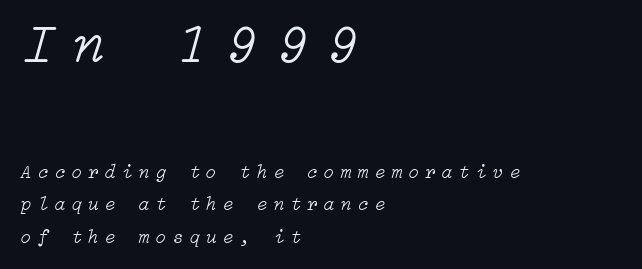
The image shows 57 px light type, italic (leaning right); set left-aligned, line spacing 1.72x, unusually wide letter spacing (+0.34 em), not underlined; the first (top) block is 3.0x larger; low stroke contrast and a medium x-height.
